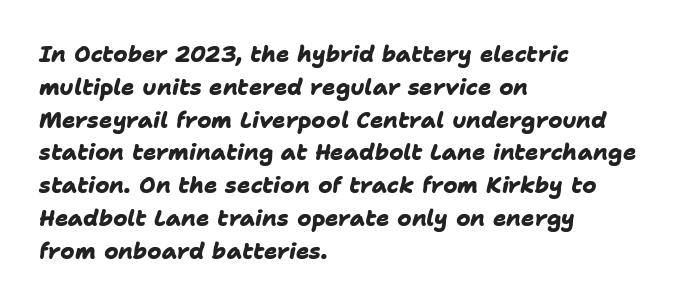
The image shows 22 px bold type; set left-aligned, normal line spacing (1.49x), normal letter spacing, not underlined.
